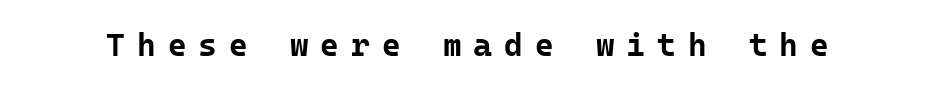
Q: Is the text bold? A: Yes.
Q: Is the text italic (slanted)? A: No, it is upright.
Q: Is the typeface a serif or a sans-serif typeface? A: Sans-serif.
Q: Is the text underlined? A: No.
Q: Is the spacing between letters normal or unusually wide? A: Unusually wide.
Q: Width (condensed, normal, or wide)? A: Normal.
Q: Stroke contrast? A: Low.
Q: x-height? A: Medium.
Q: Monospaced? A: Yes.
